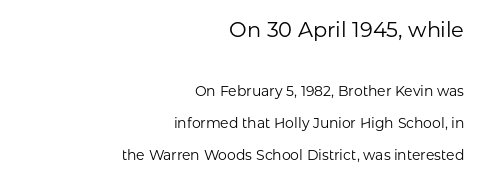
{"italic": "no", "bold": "no", "underline": "no", "align": "right", "line_spacing": "loose", "line_spacing_ratio": 2.32, "letter_spacing": "normal", "letter_spacing_em": 0.0, "larger_block": "first", "size_ratio": 1.5, "glyph_px": 21}
